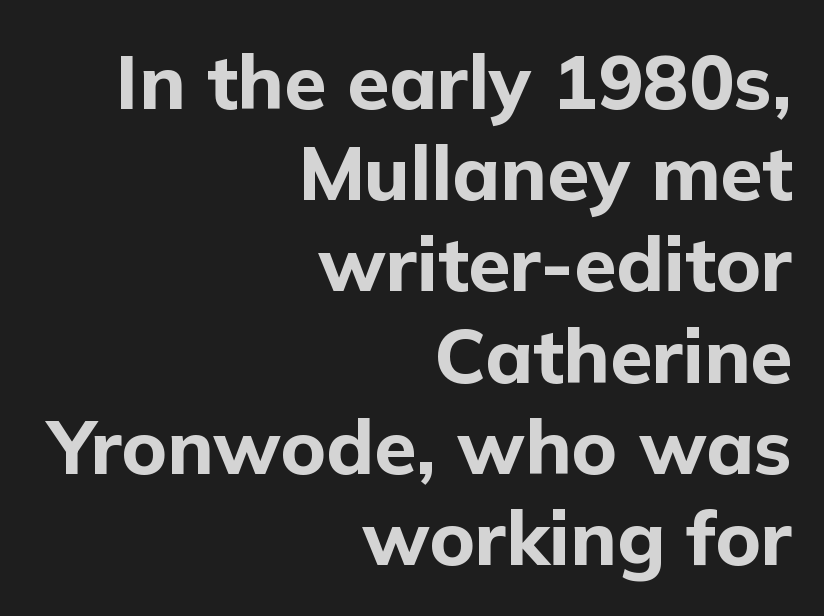
{"serif": "no", "italic": "no", "bold": "yes", "weight": "bold", "width": "normal", "stroke_contrast": "low", "x_height": "medium", "monospaced": "no", "underline": "no", "align": "right", "line_spacing_ratio": 1.2, "letter_spacing": "normal", "letter_spacing_em": 0.0, "glyph_px": 76}
